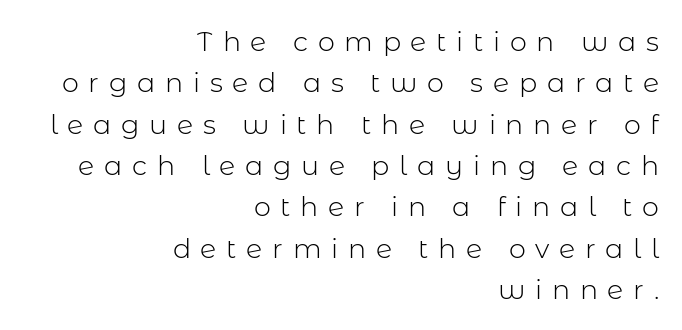
Q: Is the text bold? A: No.
Q: Is the text italic (slanted)? A: No, it is upright.
Q: Is the text underlined? A: No.
Q: How is the paragraph aligned? A: Right-aligned.
Q: Is the spacing between letters normal or unusually wide? A: Unusually wide.
Q: Is the spacing between lines tight, normal or loose? A: Normal.
